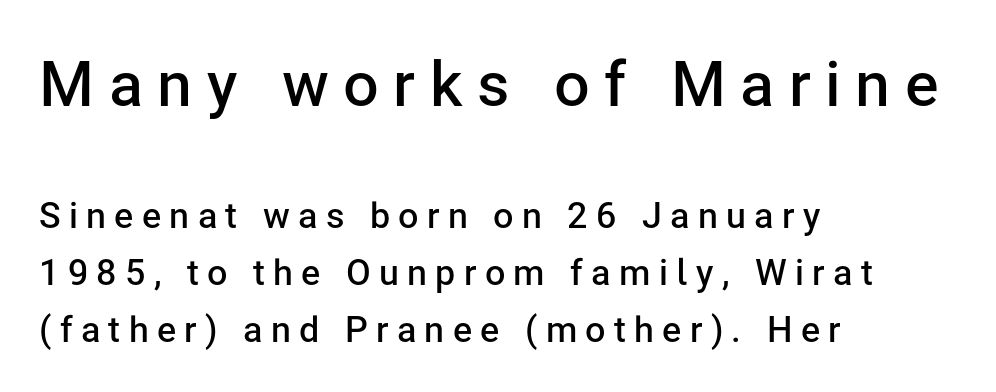
{"serif": "no", "italic": "no", "bold": "semi", "weight": "semibold", "width": "normal", "stroke_contrast": "low", "x_height": "medium", "monospaced": "no", "underline": "no", "align": "left", "line_spacing": "normal", "line_spacing_ratio": 1.59, "letter_spacing": "wide", "letter_spacing_em": 0.23, "larger_block": "first", "size_ratio": 1.75, "glyph_px": 63}
